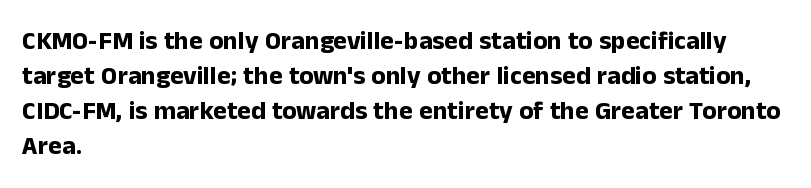
{"italic": "no", "bold": "yes", "underline": "no", "align": "left", "line_spacing": "normal", "line_spacing_ratio": 1.35, "letter_spacing": "normal", "letter_spacing_em": 0.0, "glyph_px": 26}
